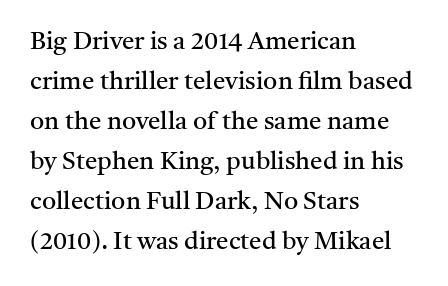
The image shows 25 px text type, upright; set left-aligned, normal line spacing (1.6x), normal letter spacing, not underlined.
